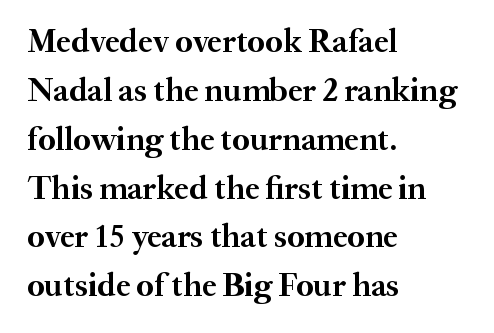
Q: Is the text bold? A: Yes.
Q: Is the text italic (slanted)? A: No, it is upright.
Q: Is the typeface a serif or a sans-serif typeface? A: Serif.
Q: Is the text underlined? A: No.
Q: How is the paragraph aligned? A: Left-aligned.
Q: Is the spacing between letters normal or unusually wide? A: Normal.
Q: Is the spacing between lines tight, normal or loose? A: Normal.
Q: Width (condensed, normal, or wide)? A: Normal.
Q: Stroke contrast? A: Medium.
Q: x-height? A: Small.
Q: Monospaced? A: No.
